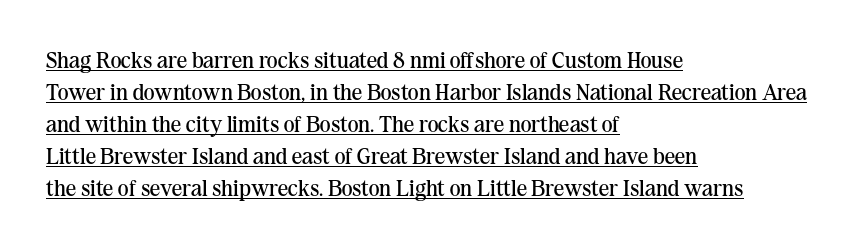
Q: Is the text bold? A: No.
Q: Is the text italic (slanted)? A: No, it is upright.
Q: Is the text underlined? A: Yes.
Q: How is the paragraph aligned? A: Left-aligned.
Q: Is the spacing between letters normal or unusually wide? A: Normal.
Q: Is the spacing between lines tight, normal or loose? A: Normal.
